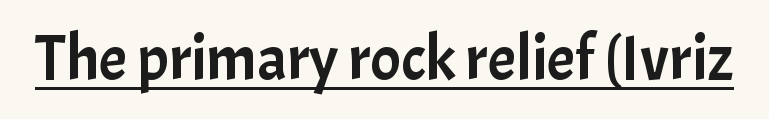
{"serif": "no", "italic": "no", "width": "normal", "stroke_contrast": "low", "x_height": "medium", "monospaced": "no", "underline": "yes", "letter_spacing": "normal", "letter_spacing_em": 0.0, "glyph_px": 63}
